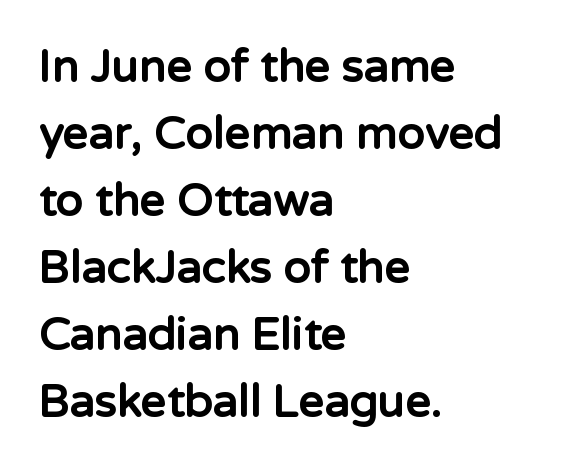
The image shows 45 px bold sans-serif type, upright; set left-aligned, normal line spacing (1.49x), normal letter spacing, not underlined; low stroke contrast and a medium x-height.
